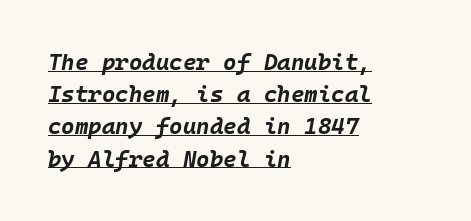
Q: Is the text bold? A: Yes.
Q: Is the text italic (slanted)? A: Yes, it leans right by about 10 degrees.
Q: Is the text underlined? A: Yes.
Q: How is the paragraph aligned? A: Left-aligned.
Q: Is the spacing between letters normal or unusually wide? A: Normal.
Q: Is the spacing between lines tight, normal or loose? A: Normal.
